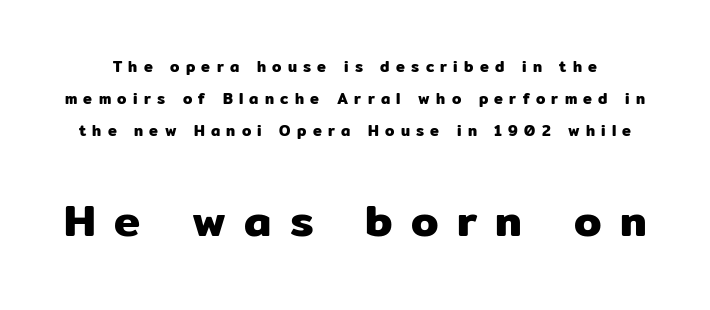
Q: Is the text italic (slanted)? A: No, it is upright.
Q: Is the typeface a serif or a sans-serif typeface? A: Sans-serif.
Q: Is the text underlined? A: No.
Q: Is the spacing between letters normal or unusually wide? A: Unusually wide.
Q: Is the spacing between lines tight, normal or loose? A: Loose.
Q: Which block of text is set in a larger size, the first (top) or the second (bottom)? A: The second (bottom) one.
Q: Width (condensed, normal, or wide)? A: Normal.
Q: Stroke contrast? A: Low.
Q: x-height? A: Medium.
Q: Monospaced? A: No.
